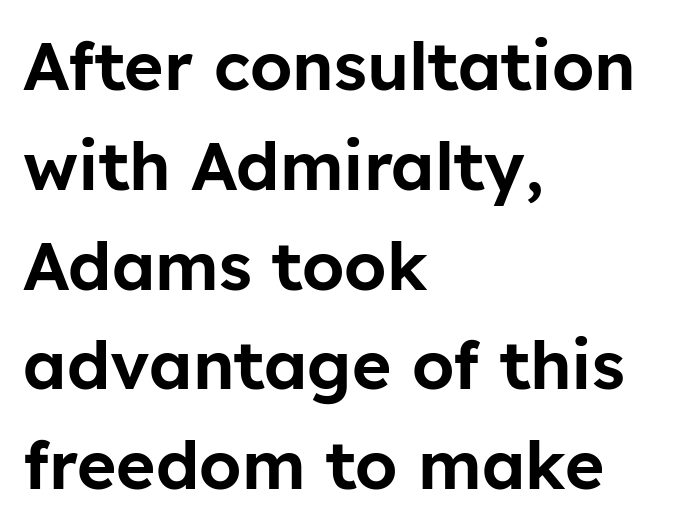
Characters follow at the spacing the type designer built in. Is there much room between lines? A standard amount, neither cramped nor airy. Tall strokes in this sample are plumb rather than angled. Letterform terminals end flat and unadorned throughout the passage. Character widths vary here, with narrow letters taking less room than wide ones.
